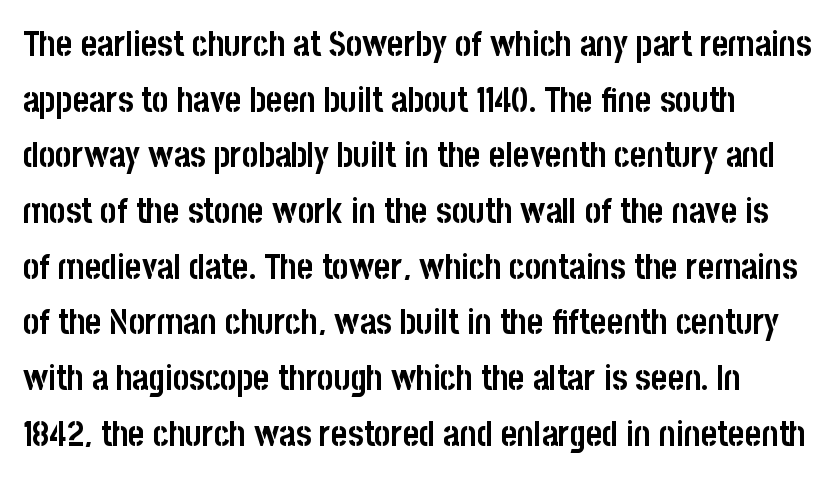
{"serif": "no", "italic": "no", "bold": "yes", "weight": "semibold", "width": "condensed", "stroke_contrast": "low", "x_height": "large", "monospaced": "no", "underline": "no", "line_spacing": "normal", "line_spacing_ratio": 1.59, "letter_spacing": "normal", "letter_spacing_em": 0.0, "glyph_px": 35}
